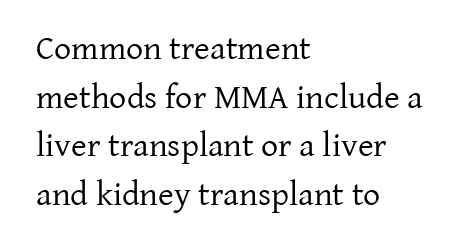
The image shows 34 px regular-weight serif type, upright; set left-aligned, normal line spacing (1.43x), normal letter spacing, not underlined; low stroke contrast and a medium x-height.
